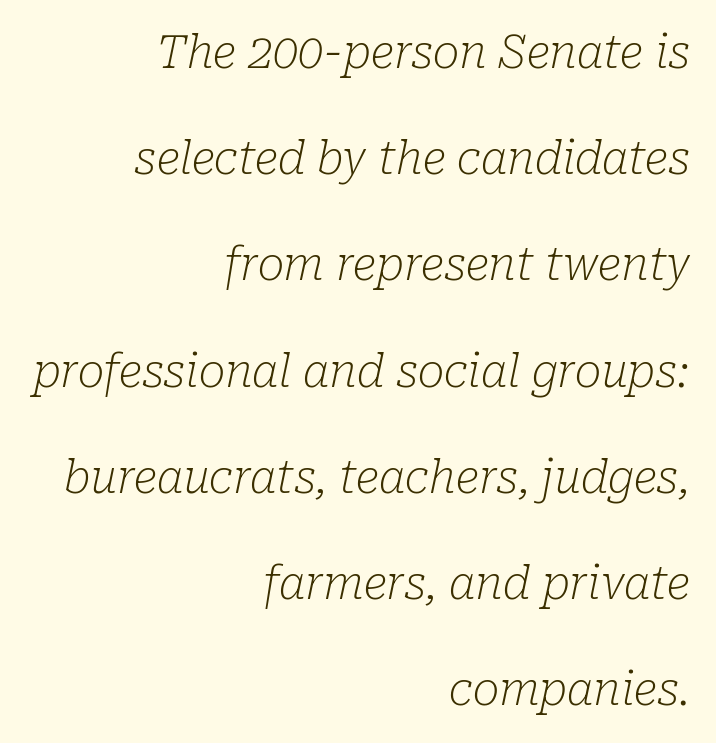
Q: Is the text bold? A: No.
Q: Is the text italic (slanted)? A: Yes, it leans right by about 10 degrees.
Q: Is the typeface a serif or a sans-serif typeface? A: Serif.
Q: Is the text underlined? A: No.
Q: How is the paragraph aligned? A: Right-aligned.
Q: Is the spacing between letters normal or unusually wide? A: Normal.
Q: Is the spacing between lines tight, normal or loose? A: Loose.
Q: Width (condensed, normal, or wide)? A: Normal.
Q: Stroke contrast? A: Low.
Q: x-height? A: Medium.
Q: Monospaced? A: No.
